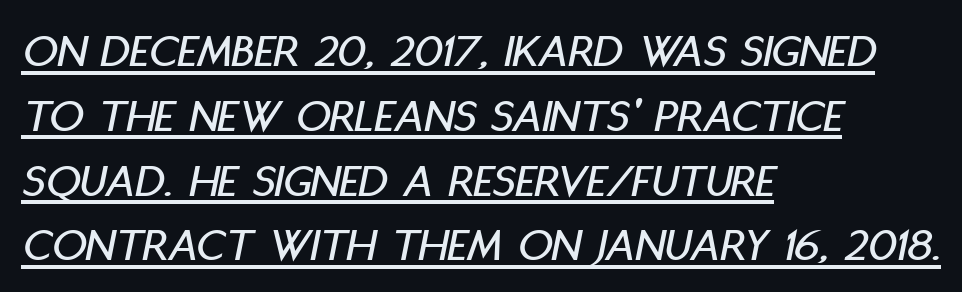
{"italic": "yes", "lean": "right", "slant_degrees": 11, "width": "condensed", "stroke_contrast": "low", "x_height": "large", "monospaced": "no", "underline": "yes", "align": "left", "line_spacing": "normal", "line_spacing_ratio": 1.35, "letter_spacing": "normal", "letter_spacing_em": 0.0, "glyph_px": 48}
